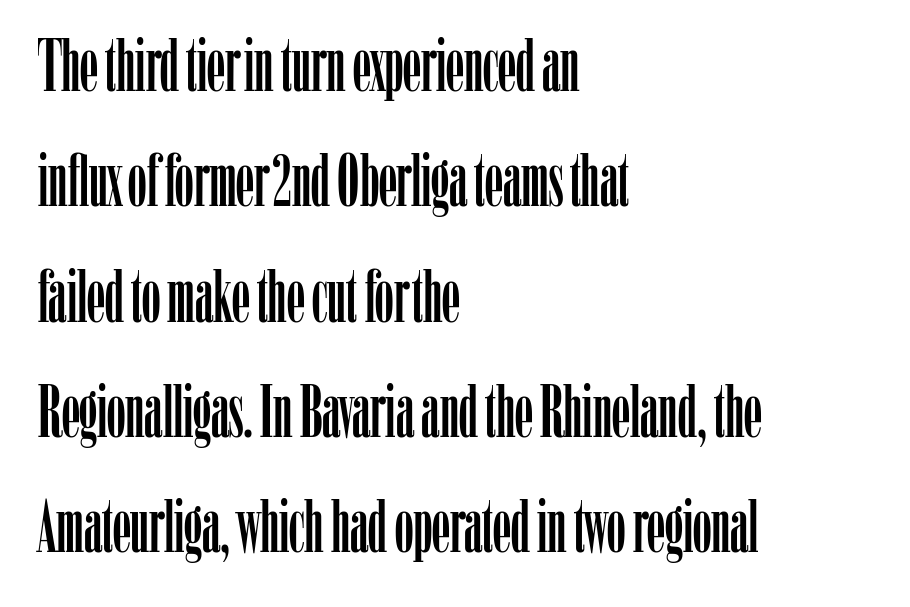
Q: Is the text italic (slanted)? A: No, it is upright.
Q: Is the typeface a serif or a sans-serif typeface? A: Serif.
Q: Is the text underlined? A: No.
Q: How is the paragraph aligned? A: Left-aligned.
Q: Is the spacing between letters normal or unusually wide? A: Normal.
Q: Is the spacing between lines tight, normal or loose? A: Normal.
Q: Width (condensed, normal, or wide)? A: Condensed.
Q: Stroke contrast? A: Low.
Q: x-height? A: Medium.
Q: Monospaced? A: No.
